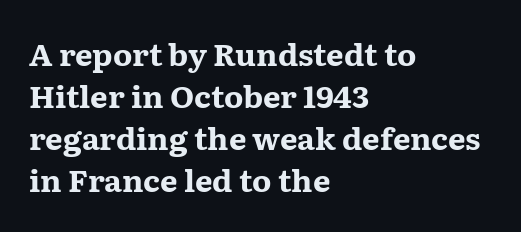
Q: Is the text bold? A: Yes.
Q: Is the text italic (slanted)? A: No, it is upright.
Q: Is the typeface a serif or a sans-serif typeface? A: Serif.
Q: Is the text underlined? A: No.
Q: How is the paragraph aligned? A: Left-aligned.
Q: Is the spacing between letters normal or unusually wide? A: Normal.
Q: Is the spacing between lines tight, normal or loose? A: Normal.
Q: Width (condensed, normal, or wide)? A: Wide.
Q: Stroke contrast? A: Medium.
Q: x-height? A: Medium.
Q: Monospaced? A: No.
